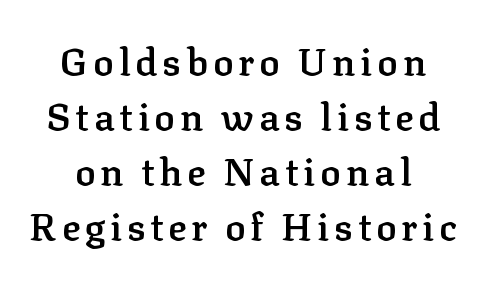
Decoration check: the copy has no underline. A normal amount of white space separates one row of letters from the next. The font is running at a semibold setting, under full bold. This is serif lettering, the kind often seen in printed books.
